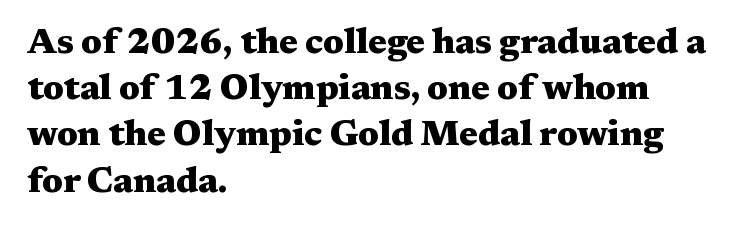
{"serif": "yes", "italic": "no", "bold": "yes", "weight": "heavy", "width": "wide", "stroke_contrast": "medium", "x_height": "medium", "monospaced": "no", "underline": "no", "align": "left", "line_spacing": "normal", "line_spacing_ratio": 1.32, "letter_spacing": "normal", "letter_spacing_em": 0.0, "glyph_px": 35}
